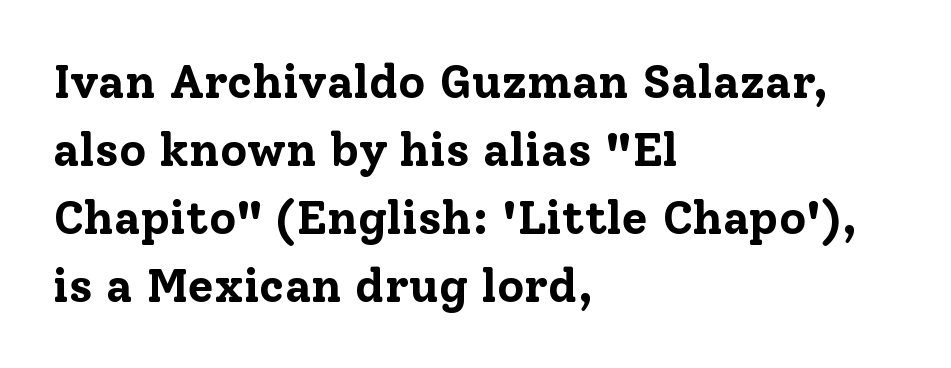
Q: Is the text bold? A: Yes.
Q: Is the text italic (slanted)? A: No, it is upright.
Q: Is the typeface a serif or a sans-serif typeface? A: Serif.
Q: Is the text underlined? A: No.
Q: How is the paragraph aligned? A: Left-aligned.
Q: Is the spacing between letters normal or unusually wide? A: Normal.
Q: Is the spacing between lines tight, normal or loose? A: Normal.
Q: Width (condensed, normal, or wide)? A: Normal.
Q: Stroke contrast? A: Low.
Q: x-height? A: Medium.
Q: Monospaced? A: No.
